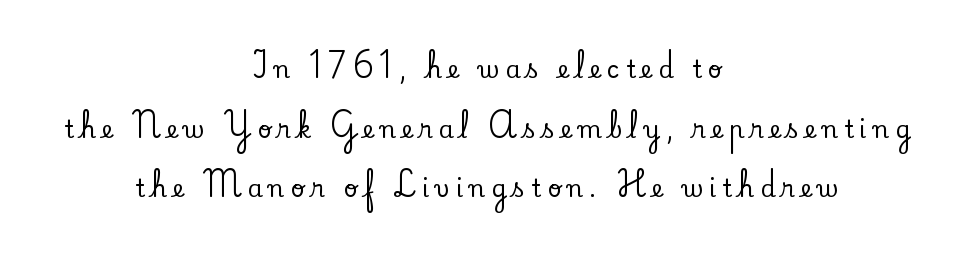
Q: Is the text italic (slanted)? A: No, it is upright.
Q: Is the text underlined? A: No.
Q: How is the paragraph aligned? A: Centered.
Q: Is the spacing between letters normal or unusually wide? A: Unusually wide.
Q: Is the spacing between lines tight, normal or loose? A: Loose.
